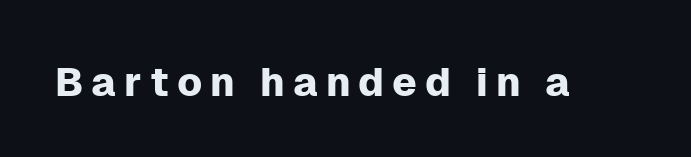
{"serif": "no", "italic": "no", "width": "normal", "stroke_contrast": "low", "x_height": "medium", "monospaced": "no", "underline": "no", "letter_spacing": "wide", "letter_spacing_em": 0.2, "glyph_px": 40}
